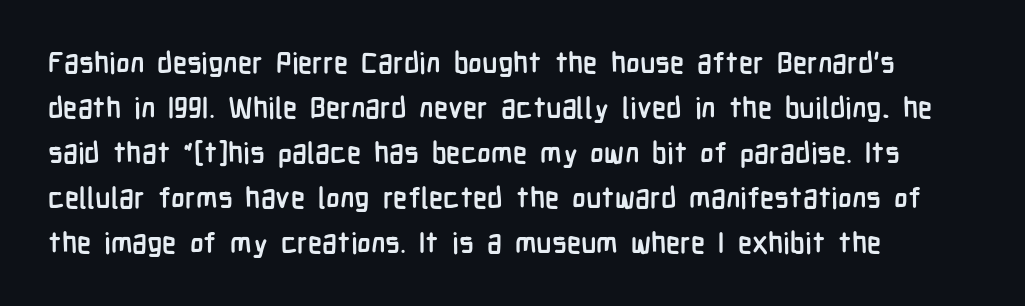
Here the designer chose a conventional face with non-uniform glyph widths. Leading matches the norm, producing a regular column. Note: no serifs on the glyphs. How are the letters spaced? Ordinarily, with no added tracking.
